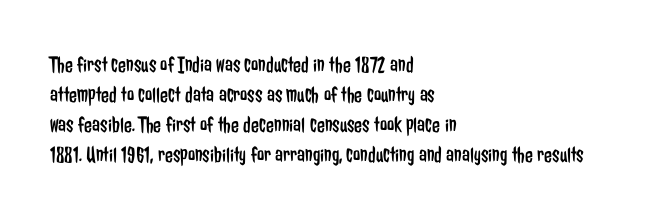
{"italic": "no", "bold": "no", "underline": "no", "align": "left", "line_spacing": "normal", "line_spacing_ratio": 1.3, "letter_spacing": "normal", "letter_spacing_em": 0.0, "glyph_px": 23}
